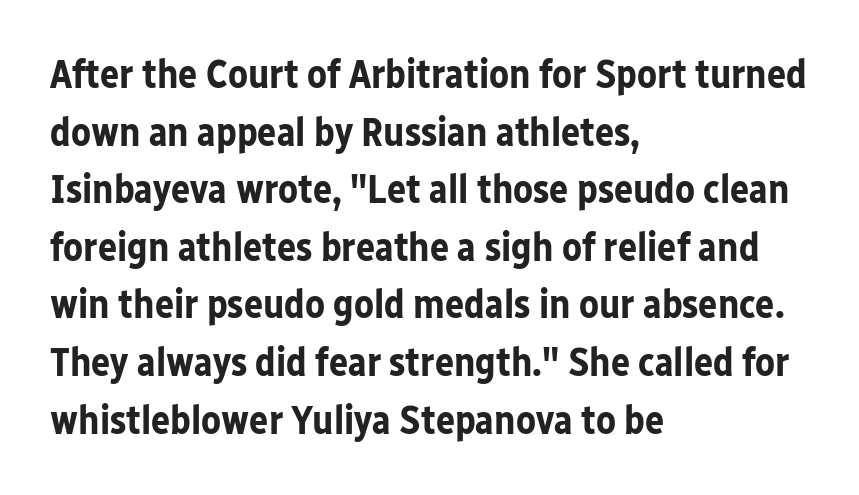
{"serif": "no", "italic": "no", "bold": "yes", "weight": "bold", "width": "normal", "stroke_contrast": "low", "x_height": "medium", "monospaced": "no", "underline": "no", "align": "left", "line_spacing": "normal", "line_spacing_ratio": 1.44, "letter_spacing": "normal", "letter_spacing_em": 0.0, "glyph_px": 40}
